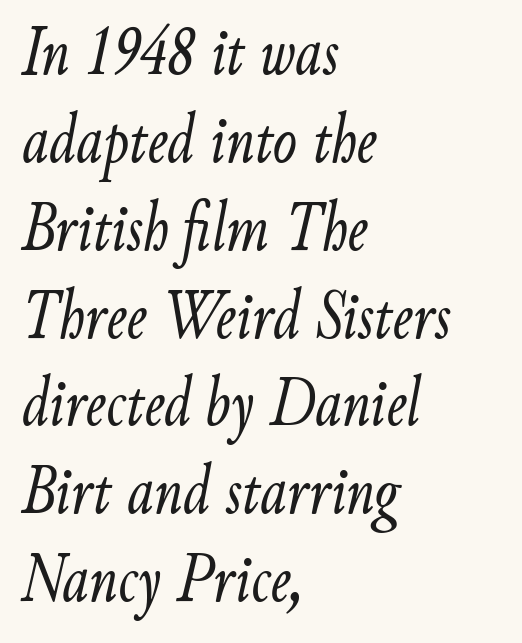
The axis of the letterforms is tilted away from vertical. The rendering uses natural spacing where letterforms have individual widths. The words here are not underlined. The font sits on the lighter half of the weight spectrum, regular included.
